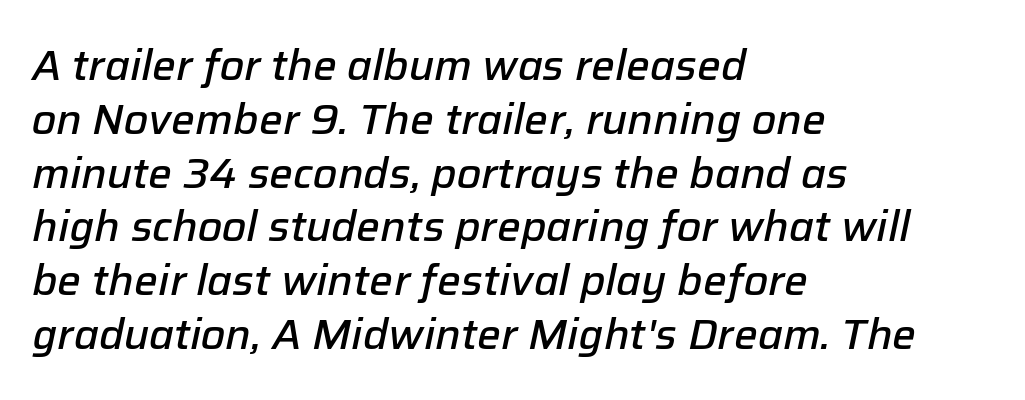
Q: Is the text bold? A: Semi-bold.
Q: Is the text italic (slanted)? A: Yes, it leans right by about 12 degrees.
Q: Is the text underlined? A: No.
Q: How is the paragraph aligned? A: Left-aligned.
Q: Is the spacing between letters normal or unusually wide? A: Normal.
Q: Is the spacing between lines tight, normal or loose? A: Normal.
Q: Width (condensed, normal, or wide)? A: Normal.
Q: Stroke contrast? A: Low.
Q: x-height? A: Medium.
Q: Monospaced? A: No.
